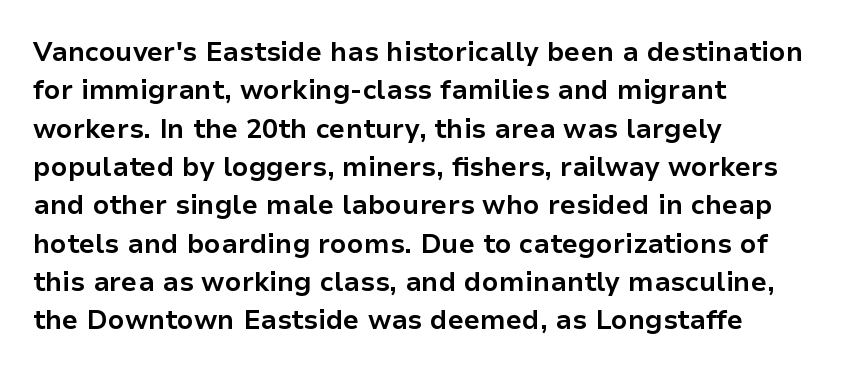
{"italic": "no", "bold": "yes", "underline": "no", "align": "left", "line_spacing": "normal", "line_spacing_ratio": 1.42, "letter_spacing": "normal", "letter_spacing_em": 0.0, "glyph_px": 27}
